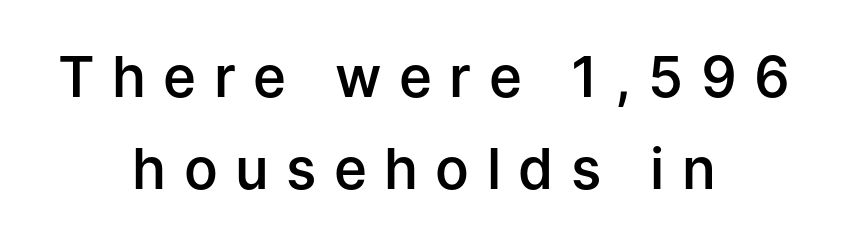
The image shows 56 px semibold sans-serif type, upright; set centered, normal line spacing (1.64x), unusually wide letter spacing (+0.31 em), not underlined; low stroke contrast and a medium x-height.
